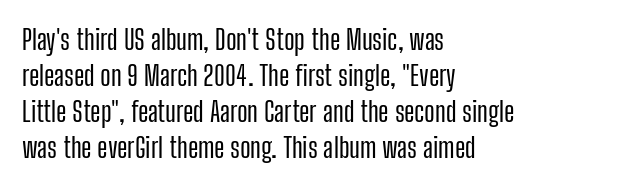
Compared with typical paragraphs, the rows here are spaced about the same. Regarding serifs, this sample does without them. This is roman type, the default non-slanted kind. Standard letterfit; no display-style spreading of the glyphs. A student would call this left alignment; a typographer would say flush left, rag right. A typesetter would call this proportional, since set widths differ per character.
